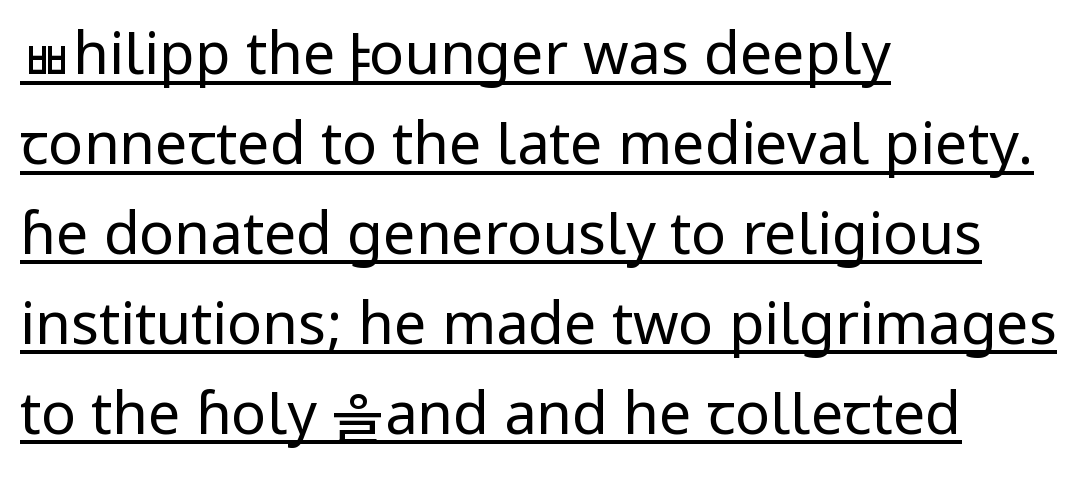
{"serif": "no", "italic": "no", "bold": "no", "weight": "regular", "width": "normal", "stroke_contrast": "low", "x_height": "medium", "monospaced": "no", "underline": "yes", "align": "left", "line_spacing": "normal", "line_spacing_ratio": 1.55, "letter_spacing": "normal", "letter_spacing_em": 0.0, "glyph_px": 58}
